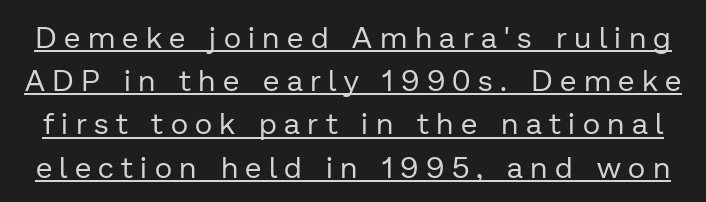
{"serif": "no", "italic": "no", "bold": "no", "weight": "regular", "width": "normal", "stroke_contrast": "low", "x_height": "medium", "monospaced": "no", "underline": "yes", "line_spacing": "normal", "line_spacing_ratio": 1.44, "letter_spacing": "wide", "letter_spacing_em": 0.25, "glyph_px": 30}
